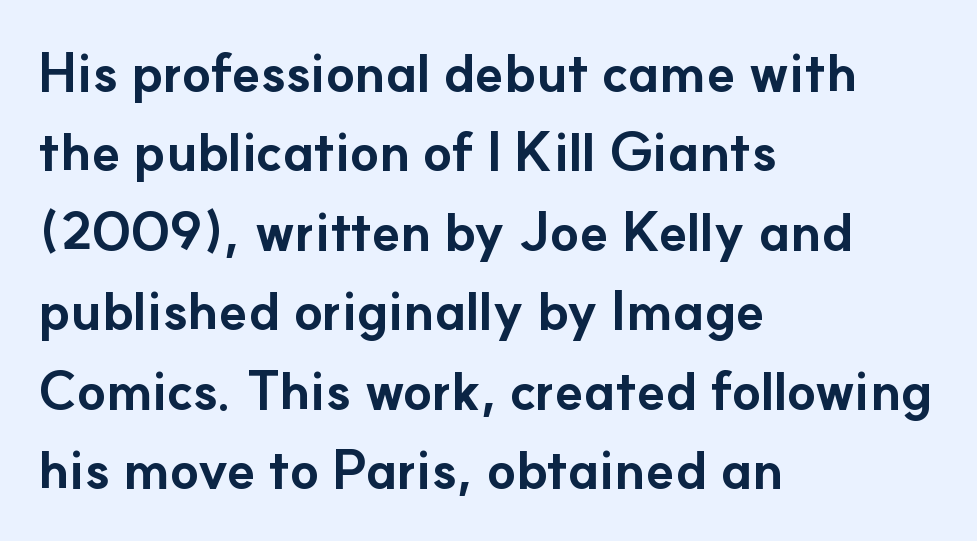
Q: Is the text bold? A: Yes.
Q: Is the text italic (slanted)? A: No, it is upright.
Q: Is the typeface a serif or a sans-serif typeface? A: Sans-serif.
Q: Is the text underlined? A: No.
Q: How is the paragraph aligned? A: Left-aligned.
Q: Is the spacing between letters normal or unusually wide? A: Normal.
Q: Is the spacing between lines tight, normal or loose? A: Normal.
Q: Width (condensed, normal, or wide)? A: Normal.
Q: Stroke contrast? A: Low.
Q: x-height? A: Small.
Q: Monospaced? A: No.
